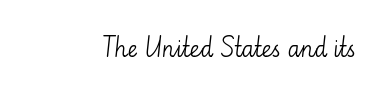
Q: Is the text bold? A: No.
Q: Is the text italic (slanted)? A: Yes.
Q: Is the text underlined? A: No.
Q: Is the spacing between letters normal or unusually wide? A: Normal.
